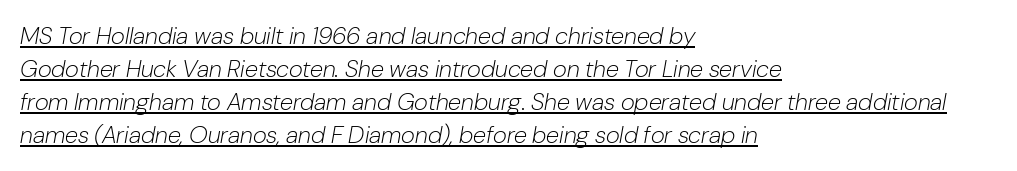
Q: Is the text bold? A: No.
Q: Is the text italic (slanted)? A: Yes, it leans right by about 10 degrees.
Q: Is the text underlined? A: Yes.
Q: How is the paragraph aligned? A: Left-aligned.
Q: Is the spacing between letters normal or unusually wide? A: Normal.
Q: Is the spacing between lines tight, normal or loose? A: Normal.
